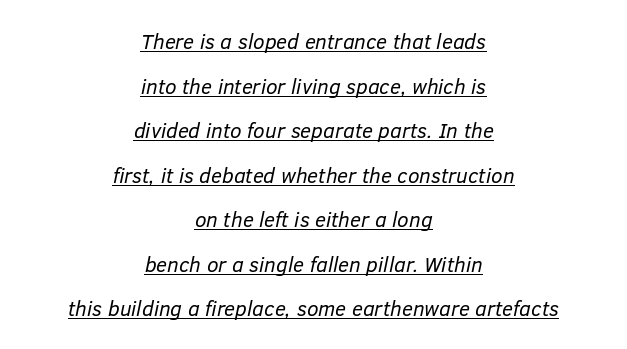
Q: Is the text bold? A: No.
Q: Is the text italic (slanted)? A: Yes, it leans right by about 12 degrees.
Q: Is the text underlined? A: Yes.
Q: How is the paragraph aligned? A: Centered.
Q: Is the spacing between letters normal or unusually wide? A: Normal.
Q: Is the spacing between lines tight, normal or loose? A: Loose.
